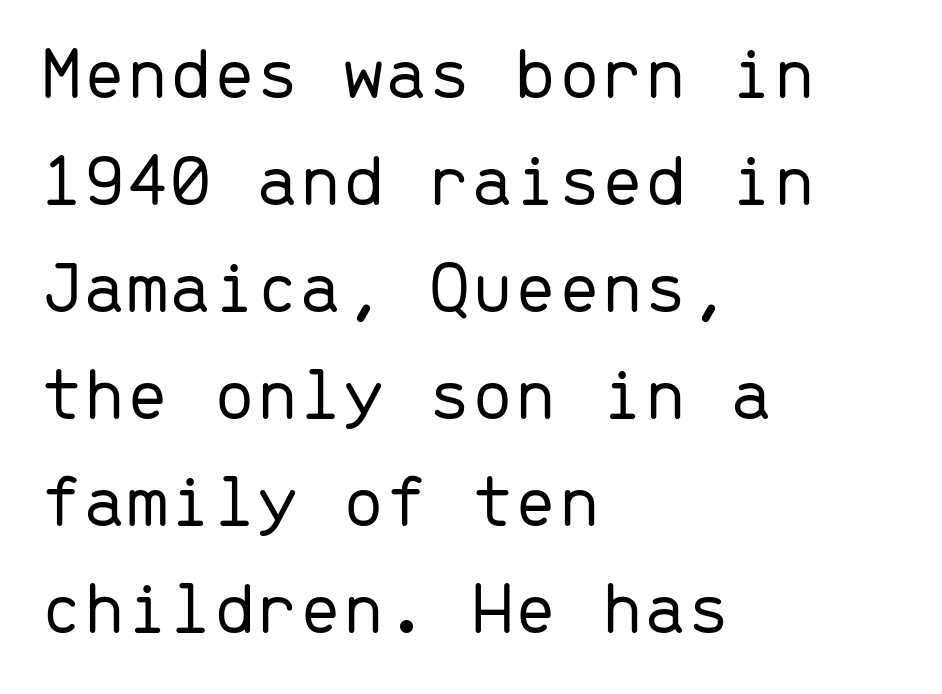
{"serif": "no", "italic": "no", "bold": "no", "weight": "light", "width": "normal", "stroke_contrast": "low", "x_height": "medium", "monospaced": "yes", "underline": "no", "align": "left", "line_spacing": "normal", "line_spacing_ratio": 1.39, "letter_spacing": "normal", "letter_spacing_em": 0.0, "glyph_px": 77}
